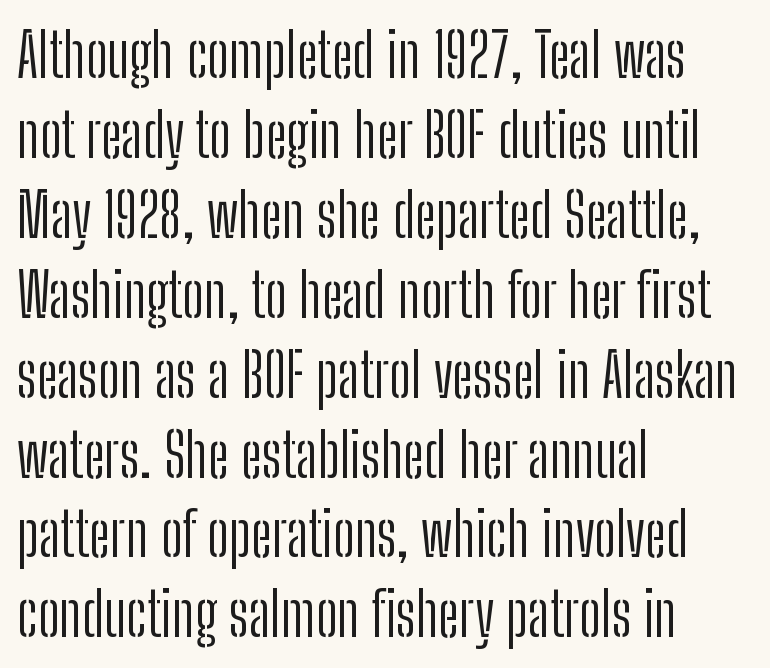
The image shows 61 px light, condensed sans-serif type, upright; set left-aligned, normal line spacing (1.31x), normal letter spacing, not underlined; low stroke contrast and a medium x-height.
